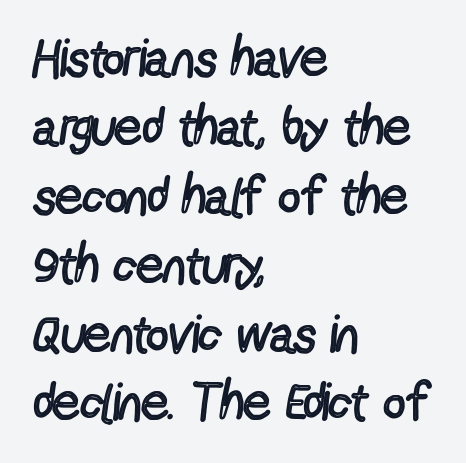
Q: Is the text bold? A: No.
Q: Is the typeface a serif or a sans-serif typeface? A: Sans-serif.
Q: Is the text underlined? A: No.
Q: How is the paragraph aligned? A: Left-aligned.
Q: Is the spacing between letters normal or unusually wide? A: Normal.
Q: Is the spacing between lines tight, normal or loose? A: Normal.
Q: Width (condensed, normal, or wide)? A: Condensed.
Q: x-height? A: Medium.
Q: Monospaced? A: No.
